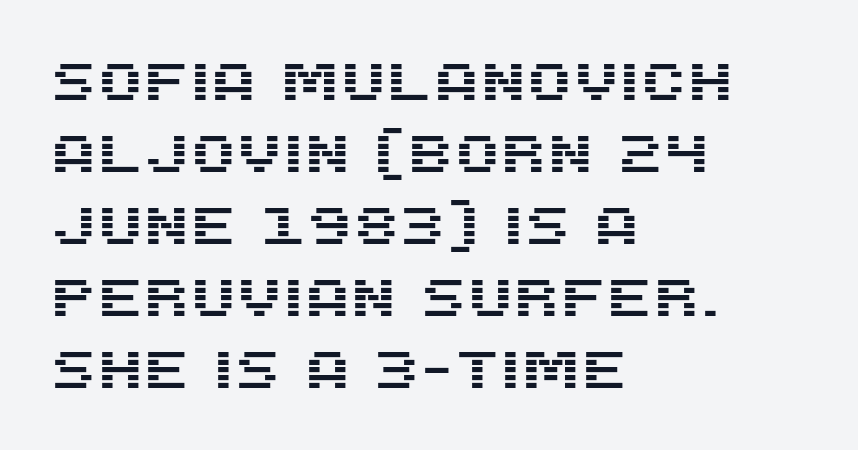
The image shows 53 px sans-serif type, upright; set left-aligned, normal line spacing (1.36x), normal letter spacing, not underlined; medium stroke contrast and a large x-height.
